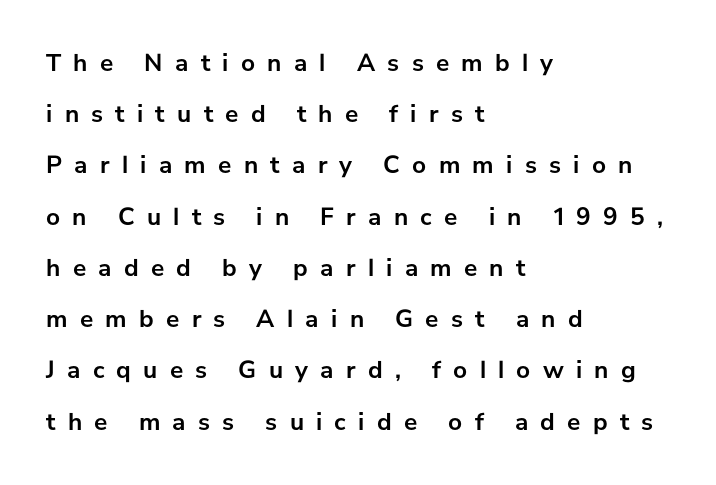
Q: Is the text bold? A: Yes.
Q: Is the text italic (slanted)? A: No, it is upright.
Q: Is the text underlined? A: No.
Q: How is the paragraph aligned? A: Left-aligned.
Q: Is the spacing between letters normal or unusually wide? A: Unusually wide.
Q: Is the spacing between lines tight, normal or loose? A: Loose.
